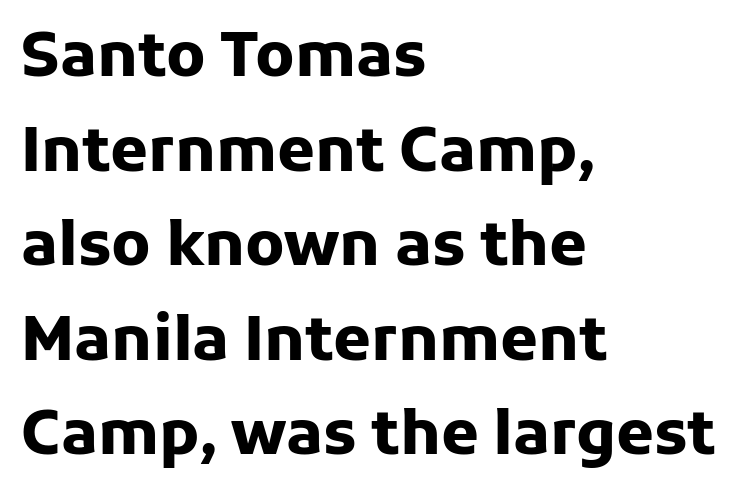
The image shows 61 px heavy sans-serif type, upright; set left-aligned, normal line spacing (1.55x), normal letter spacing, not underlined; low stroke contrast and a medium x-height.
